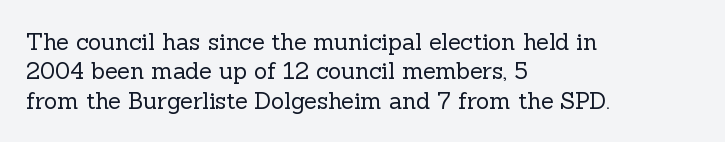
It's the straight-up-and-down kind of type. The face used here is rendered with its standard letterfit. The setting favours the left margin, as ordinary paragraphs usually do. This is not heavy type; no bold has been used. Interline gaps are of average width in this sample.
